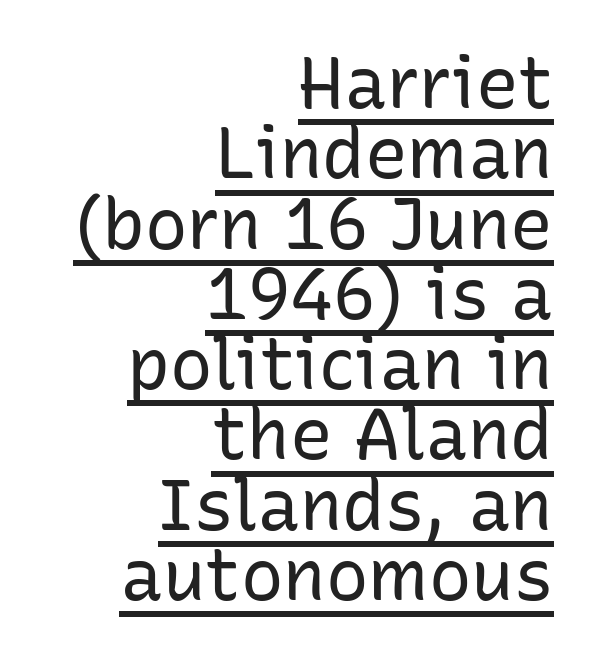
The image shows 71 px regular-weight sans-serif type, upright; set right-aligned, tight line spacing (0.99x), normal letter spacing, underlined; low stroke contrast and a medium x-height.
